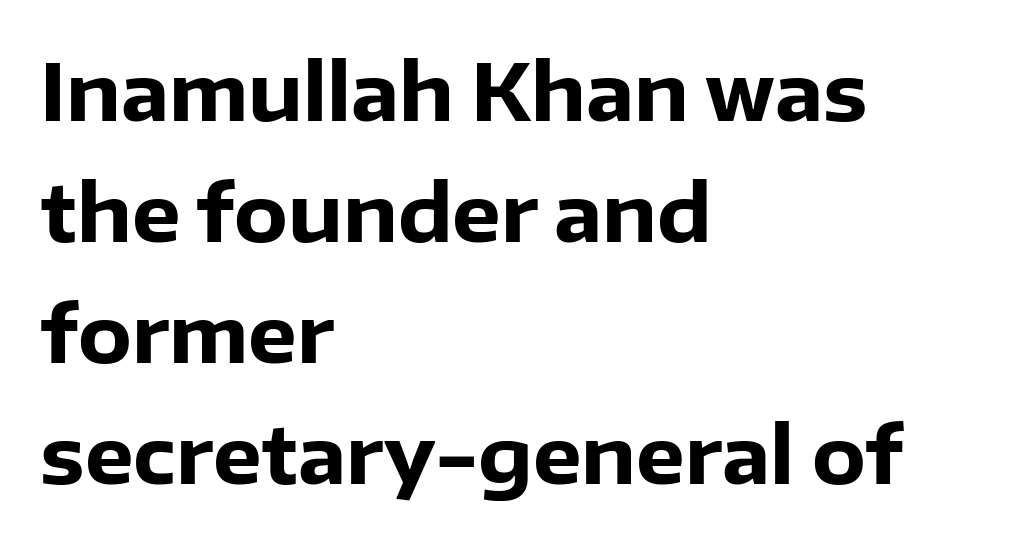
The image shows 78 px heavy sans-serif type, upright; set left-aligned, normal line spacing (1.55x), normal letter spacing, not underlined; low stroke contrast and a medium x-height.
